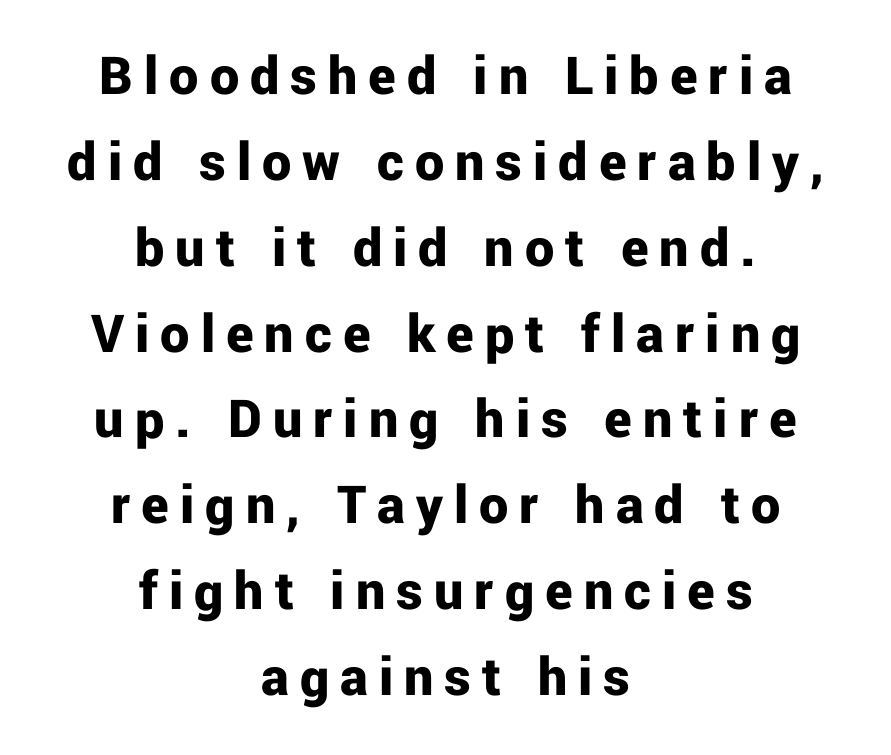
{"serif": "no", "italic": "no", "bold": "yes", "weight": "bold", "width": "normal", "stroke_contrast": "low", "x_height": "medium", "monospaced": "no", "underline": "no", "align": "center", "line_spacing": "normal", "line_spacing_ratio": 1.48, "glyph_px": 58}
